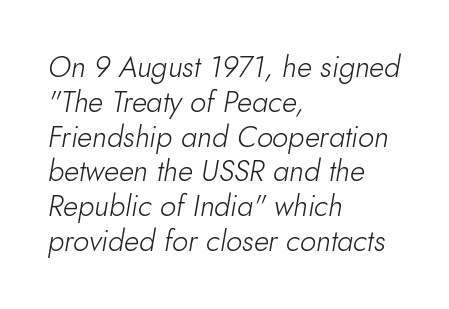
Q: Is the text bold? A: No.
Q: Is the text italic (slanted)? A: Yes, it leans right by about 10 degrees.
Q: Is the text underlined? A: No.
Q: How is the paragraph aligned? A: Left-aligned.
Q: Is the spacing between letters normal or unusually wide? A: Normal.
Q: Width (condensed, normal, or wide)? A: Normal.
Q: Stroke contrast? A: Low.
Q: x-height? A: Small.
Q: Monospaced? A: No.
